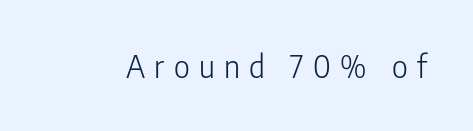
Q: Is the text bold? A: No.
Q: Is the text italic (slanted)? A: No, it is upright.
Q: Is the typeface a serif or a sans-serif typeface? A: Sans-serif.
Q: Is the text underlined? A: No.
Q: Is the spacing between letters normal or unusually wide? A: Unusually wide.
Q: Width (condensed, normal, or wide)? A: Condensed.
Q: Stroke contrast? A: Low.
Q: x-height? A: Medium.
Q: Monospaced? A: No.
